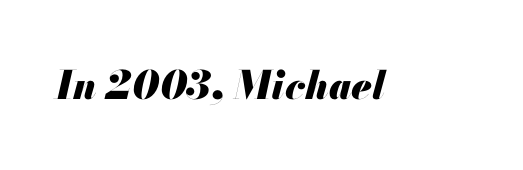
Words appear dense and cohesive because spacing is normal. Each letter keeps its own natural width here, so spacing adapts to shape. Rendered with sloped, italic letterforms. Heavy-handed strokes throughout: this text is bold.
